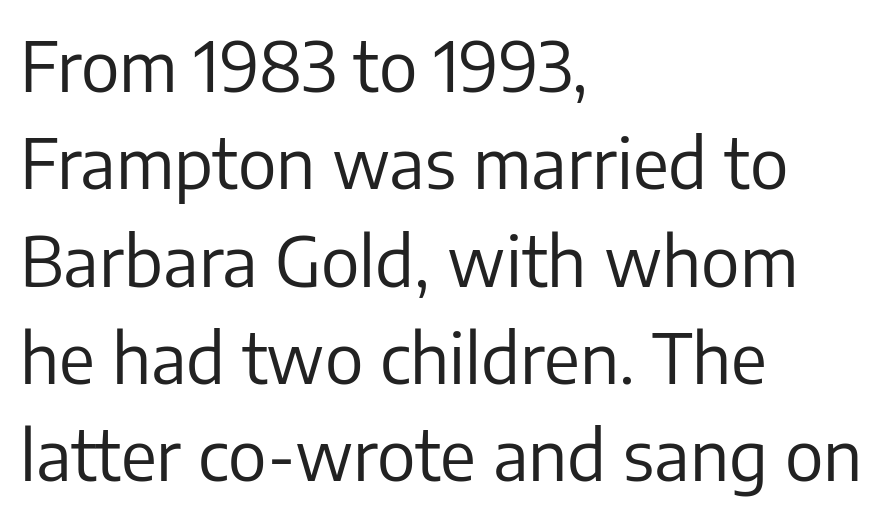
{"serif": "no", "italic": "no", "bold": "no", "weight": "regular", "width": "normal", "stroke_contrast": "low", "x_height": "medium", "monospaced": "no", "underline": "no", "align": "left", "line_spacing": "normal", "line_spacing_ratio": 1.41, "letter_spacing": "normal", "letter_spacing_em": 0.0, "glyph_px": 69}
